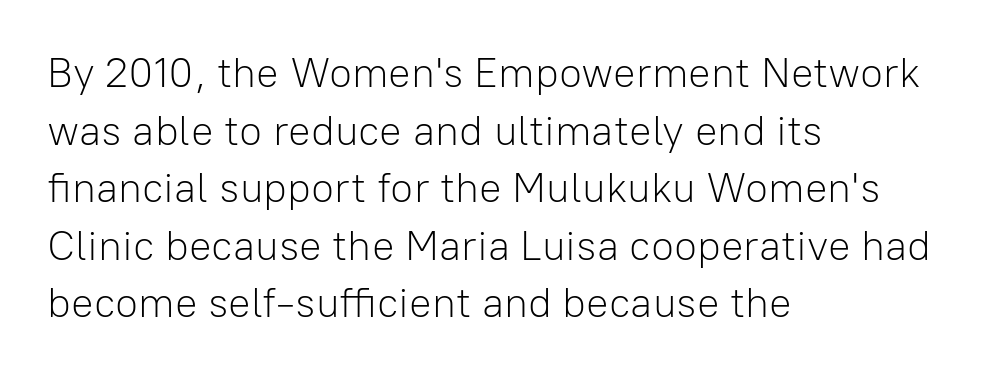
Q: Is the text bold? A: No.
Q: Is the text italic (slanted)? A: No, it is upright.
Q: Is the typeface a serif or a sans-serif typeface? A: Sans-serif.
Q: Is the text underlined? A: No.
Q: How is the paragraph aligned? A: Left-aligned.
Q: Is the spacing between letters normal or unusually wide? A: Normal.
Q: Is the spacing between lines tight, normal or loose? A: Normal.
Q: Width (condensed, normal, or wide)? A: Normal.
Q: Stroke contrast? A: Low.
Q: x-height? A: Medium.
Q: Monospaced? A: No.
